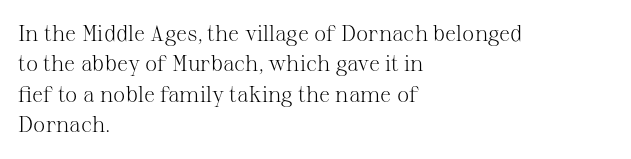
A quiet, ordinary-to-light weight characterises the typeface. The text block is weighted toward the left margin, trailing off unevenly rightward. This rendering leaves character spacing at its baseline value. Characters remain perfectly vertical along every line. The strip under each line holds only bare page.
